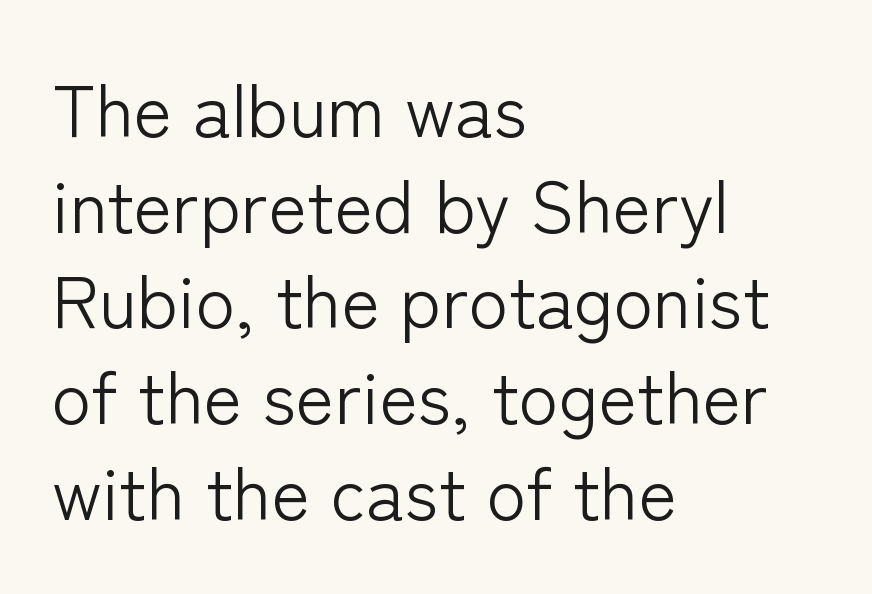
Q: Is the text bold? A: No.
Q: Is the text italic (slanted)? A: No, it is upright.
Q: Is the typeface a serif or a sans-serif typeface? A: Sans-serif.
Q: Is the text underlined? A: No.
Q: How is the paragraph aligned? A: Left-aligned.
Q: Is the spacing between letters normal or unusually wide? A: Normal.
Q: Is the spacing between lines tight, normal or loose? A: Normal.
Q: Width (condensed, normal, or wide)? A: Normal.
Q: Stroke contrast? A: Low.
Q: x-height? A: Medium.
Q: Monospaced? A: No.
